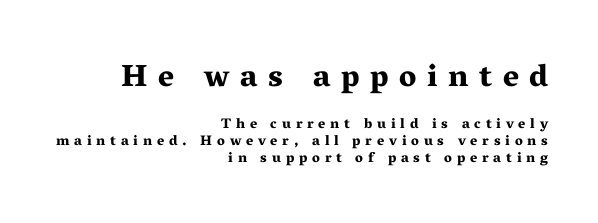
Q: Is the text bold? A: Yes.
Q: Is the text italic (slanted)? A: No, it is upright.
Q: Is the typeface a serif or a sans-serif typeface? A: Serif.
Q: Is the text underlined? A: No.
Q: How is the paragraph aligned? A: Right-aligned.
Q: Is the spacing between letters normal or unusually wide? A: Unusually wide.
Q: Which block of text is set in a larger size, the first (top) or the second (bottom)? A: The first (top) one.
Q: Width (condensed, normal, or wide)? A: Wide.
Q: Stroke contrast? A: Medium.
Q: x-height? A: Medium.
Q: Monospaced? A: No.
